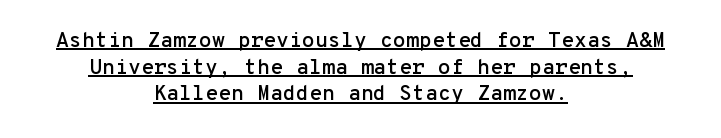
{"italic": "no", "underline": "yes", "align": "center", "line_spacing": "normal", "line_spacing_ratio": 1.27, "letter_spacing": "normal", "letter_spacing_em": 0.0, "glyph_px": 21}
